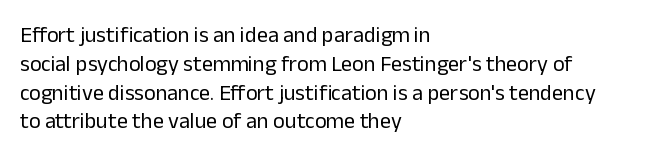
No extra ink here — the face is not bold. The ragged edge is on the right, which tells us the setting is flush left. Decoration check: the copy has no underline. Between one letter and the next there's only the usual sliver of space. No italicization has been applied; the sample stays upright. Successive baselines arrive at the customary interval.
